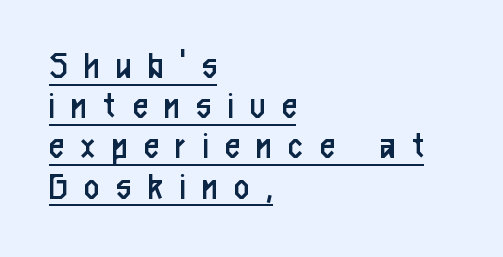
{"serif": "no", "italic": "no", "bold": "no", "weight": "regular", "width": "condensed", "stroke_contrast": "low", "x_height": "medium", "monospaced": "no", "underline": "yes", "align": "left", "line_spacing": "tight", "line_spacing_ratio": 0.98, "letter_spacing": "wide", "letter_spacing_em": 0.42, "glyph_px": 41}
